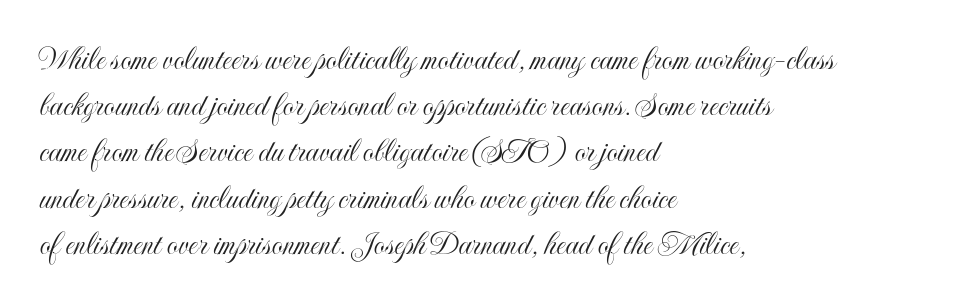
The image shows 35 px condensed type; set left-aligned, normal line spacing (1.32x), normal letter spacing, not underlined; a small x-height.
